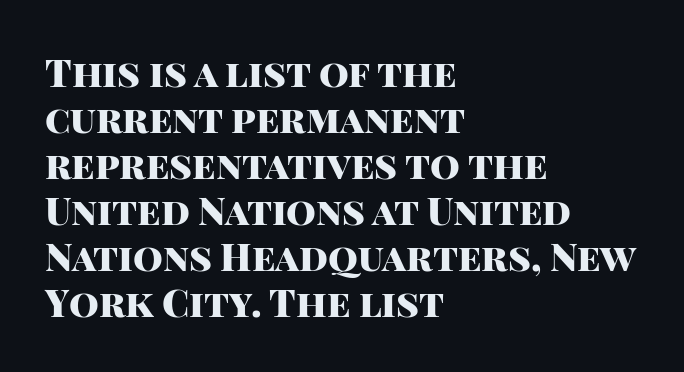
The passage shown is typed in a proportional face where columns would drift. Is the block centered? No — it sits flush against the left margin. The text was rendered using a sans face with plain stroke endings. The specimen reads as upright at a glance. Each word holds together tightly as a unit, with standard inter-letter gaps.
